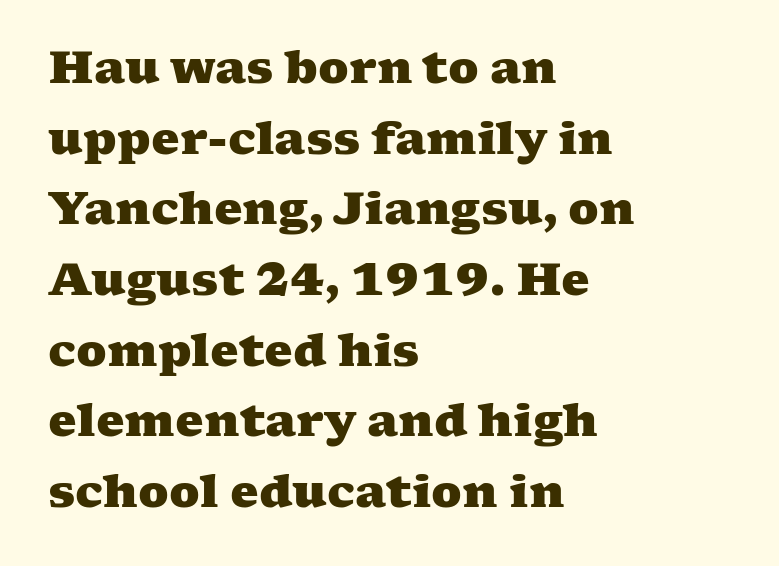
Q: Is the text bold? A: Yes.
Q: Is the typeface a serif or a sans-serif typeface? A: Serif.
Q: Is the text underlined? A: No.
Q: How is the paragraph aligned? A: Left-aligned.
Q: Is the spacing between letters normal or unusually wide? A: Normal.
Q: Is the spacing between lines tight, normal or loose? A: Normal.
Q: Width (condensed, normal, or wide)? A: Wide.
Q: Stroke contrast? A: Medium.
Q: x-height? A: Medium.
Q: Monospaced? A: No.
